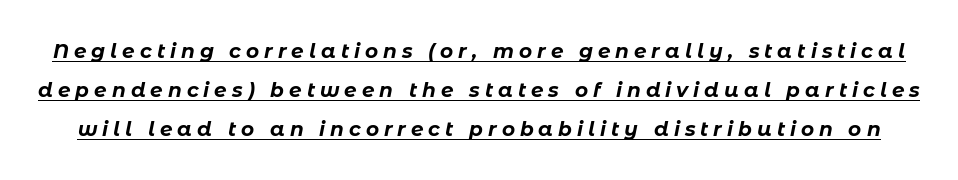
{"italic": "yes", "lean": "right", "slant_degrees": 11, "bold": "yes", "underline": "yes", "line_spacing": "loose", "line_spacing_ratio": 1.95, "letter_spacing": "wide", "letter_spacing_em": 0.25, "glyph_px": 20}
